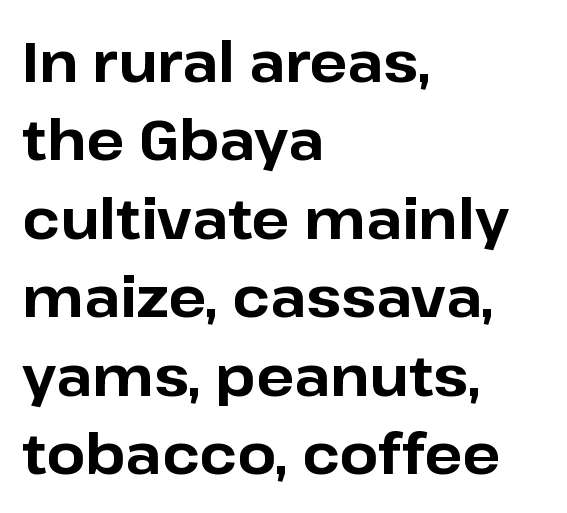
{"serif": "no", "italic": "no", "bold": "yes", "weight": "bold", "width": "normal", "stroke_contrast": "low", "x_height": "medium", "monospaced": "no", "underline": "no", "align": "left", "line_spacing": "normal", "line_spacing_ratio": 1.4, "letter_spacing": "normal", "letter_spacing_em": 0.0, "glyph_px": 56}
